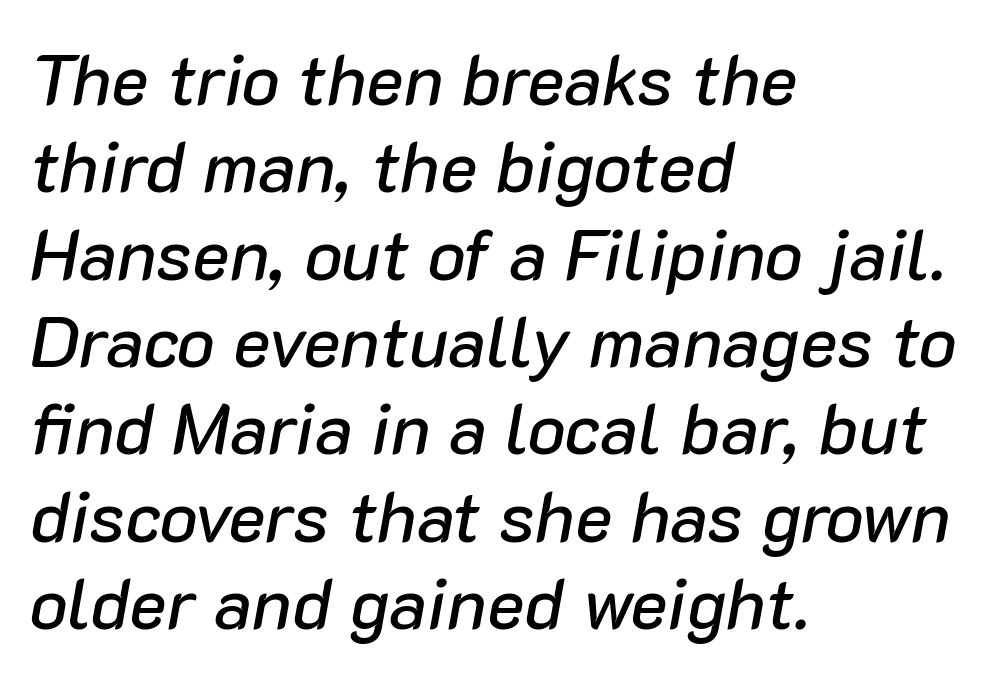
Q: Is the text italic (slanted)? A: Yes, it leans right by about 10 degrees.
Q: Is the text underlined? A: No.
Q: How is the paragraph aligned? A: Left-aligned.
Q: Is the spacing between letters normal or unusually wide? A: Normal.
Q: Width (condensed, normal, or wide)? A: Normal.
Q: Stroke contrast? A: Low.
Q: x-height? A: Medium.
Q: Monospaced? A: No.
